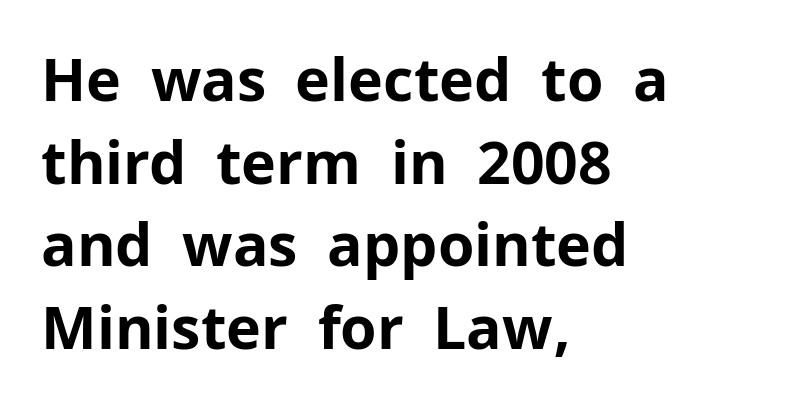
The image shows 59 px bold sans-serif type, upright; set left-aligned, normal line spacing (1.4x), normal letter spacing, not underlined; low stroke contrast and a medium x-height.
